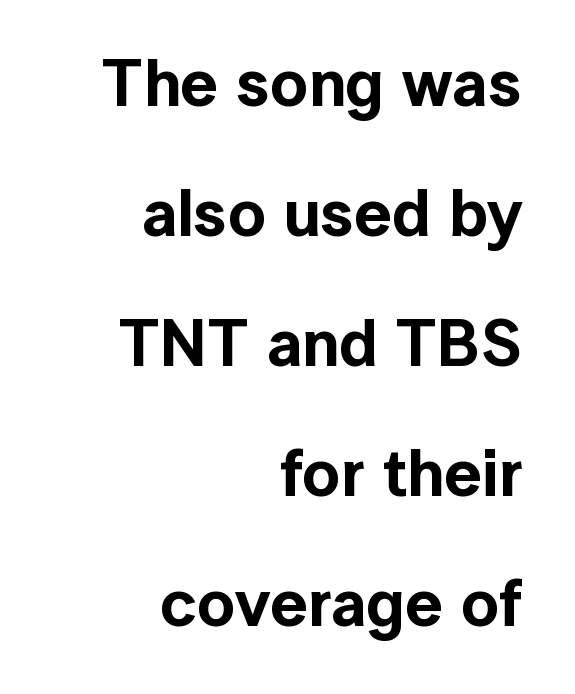
The image shows 66 px sans-serif type, upright; set right-aligned, loose line spacing (1.97x), normal letter spacing, not underlined; a medium x-height.
